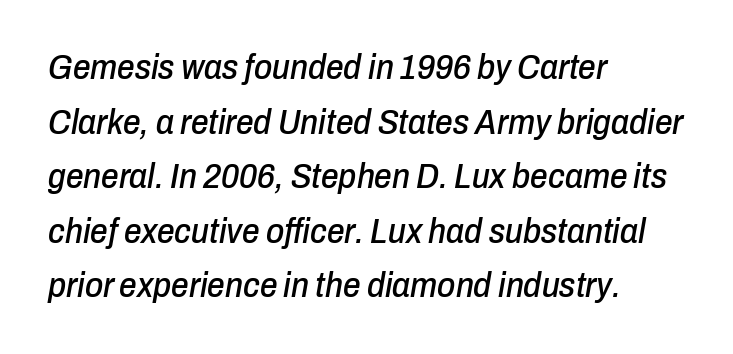
Q: Is the text italic (slanted)? A: Yes, it leans right by about 10 degrees.
Q: Is the text underlined? A: No.
Q: How is the paragraph aligned? A: Left-aligned.
Q: Is the spacing between letters normal or unusually wide? A: Normal.
Q: Is the spacing between lines tight, normal or loose? A: Normal.
Q: Width (condensed, normal, or wide)? A: Condensed.
Q: Stroke contrast? A: Low.
Q: x-height? A: Medium.
Q: Monospaced? A: No.
